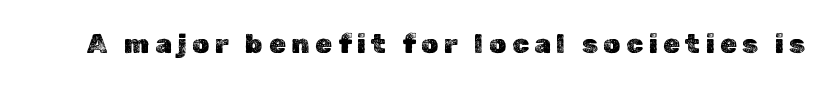
Q: Is the text italic (slanted)? A: No, it is upright.
Q: Is the text underlined? A: No.
Q: Is the spacing between letters normal or unusually wide? A: Unusually wide.
